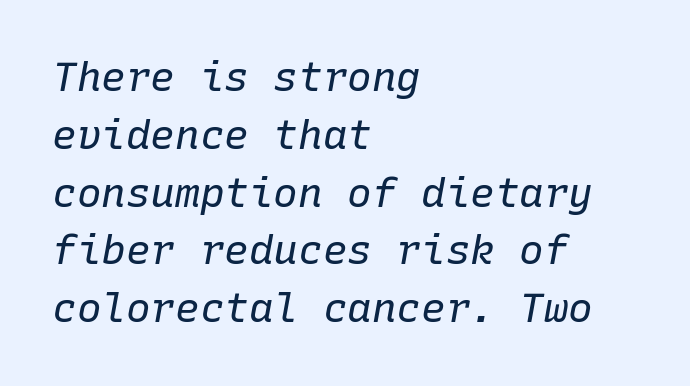
Q: Is the text bold? A: No.
Q: Is the text italic (slanted)? A: Yes, it leans right by about 10 degrees.
Q: Is the text underlined? A: No.
Q: How is the paragraph aligned? A: Left-aligned.
Q: Is the spacing between letters normal or unusually wide? A: Normal.
Q: Is the spacing between lines tight, normal or loose? A: Normal.
Q: Width (condensed, normal, or wide)? A: Normal.
Q: Stroke contrast? A: Low.
Q: x-height? A: Medium.
Q: Monospaced? A: Yes.
